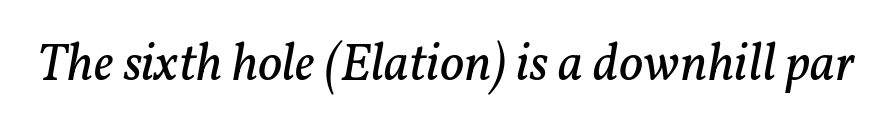
{"serif": "yes", "italic": "yes", "lean": "right", "slant_degrees": 11, "bold": "no", "weight": "regular", "width": "normal", "stroke_contrast": "low", "x_height": "medium", "monospaced": "no", "underline": "no", "letter_spacing": "normal", "letter_spacing_em": 0.0, "glyph_px": 53}
